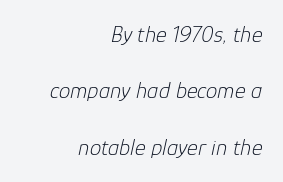
Q: Is the text bold? A: No.
Q: Is the text italic (slanted)? A: Yes, it leans right by about 12 degrees.
Q: Is the text underlined? A: No.
Q: How is the paragraph aligned? A: Right-aligned.
Q: Is the spacing between letters normal or unusually wide? A: Normal.
Q: Is the spacing between lines tight, normal or loose? A: Loose.
